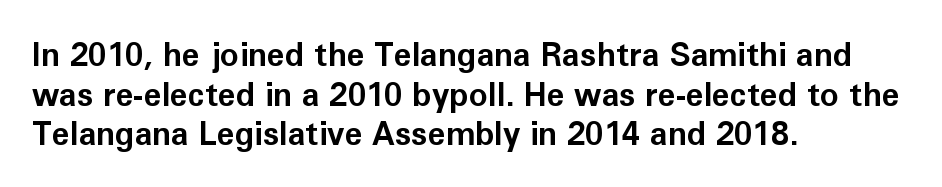
Q: Is the text bold? A: Yes.
Q: Is the text italic (slanted)? A: No, it is upright.
Q: Is the typeface a serif or a sans-serif typeface? A: Sans-serif.
Q: Is the text underlined? A: No.
Q: How is the paragraph aligned? A: Left-aligned.
Q: Is the spacing between letters normal or unusually wide? A: Normal.
Q: Width (condensed, normal, or wide)? A: Normal.
Q: Stroke contrast? A: Low.
Q: x-height? A: Medium.
Q: Monospaced? A: No.
